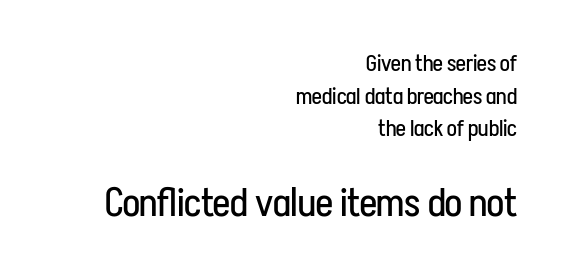
Each letter keeps its own natural width here, so spacing adapts to shape. Caption: multi-line text, flush right, ragged left. Each stroke keeps to a modest, everyday thickness or less. Descenders are the only things crossing below the line. This is sans-serif lettering, the kind often seen on screens and signage. A typesetter would mark this as roman, not italic.
